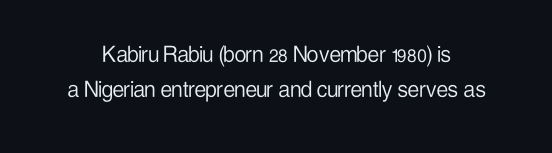
{"italic": "no", "bold": "no", "underline": "no", "line_spacing": "normal", "line_spacing_ratio": 1.35, "letter_spacing": "normal", "letter_spacing_em": 0.0, "glyph_px": 26}
